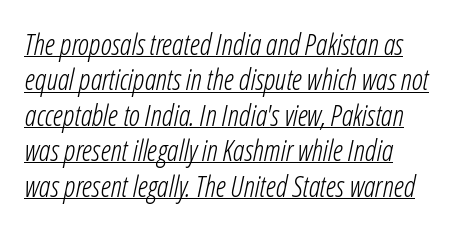
{"italic": "yes", "lean": "right", "slant_degrees": 12, "bold": "no", "weight": "light", "width": "condensed", "stroke_contrast": "low", "x_height": "medium", "monospaced": "no", "underline": "yes", "line_spacing_ratio": 1.22, "letter_spacing": "normal", "letter_spacing_em": 0.0, "glyph_px": 29}
